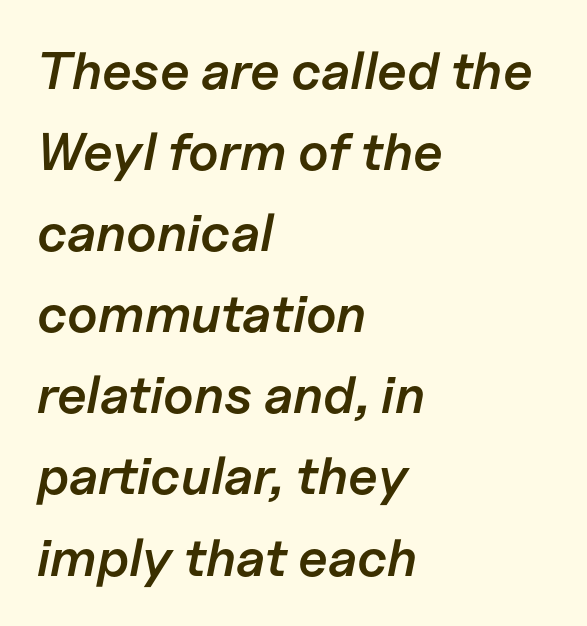
Q: Is the text bold? A: Semi-bold.
Q: Is the text italic (slanted)? A: Yes, it leans right by about 11 degrees.
Q: Is the text underlined? A: No.
Q: How is the paragraph aligned? A: Left-aligned.
Q: Is the spacing between letters normal or unusually wide? A: Normal.
Q: Is the spacing between lines tight, normal or loose? A: Normal.
Q: Width (condensed, normal, or wide)? A: Normal.
Q: Stroke contrast? A: Low.
Q: x-height? A: Medium.
Q: Monospaced? A: No.
